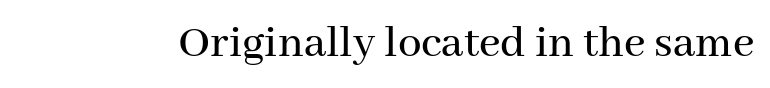
The image shows 47 px serif type, upright; set normal letter spacing, not underlined; medium stroke contrast and a medium x-height.
